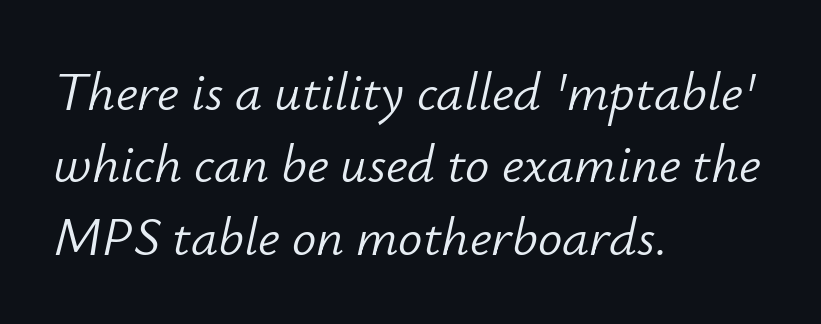
Q: Is the text bold? A: No.
Q: Is the text italic (slanted)? A: Yes, it leans right by about 12 degrees.
Q: Is the text underlined? A: No.
Q: How is the paragraph aligned? A: Left-aligned.
Q: Is the spacing between letters normal or unusually wide? A: Normal.
Q: Is the spacing between lines tight, normal or loose? A: Normal.
Q: Width (condensed, normal, or wide)? A: Normal.
Q: Stroke contrast? A: Low.
Q: x-height? A: Small.
Q: Monospaced? A: No.
